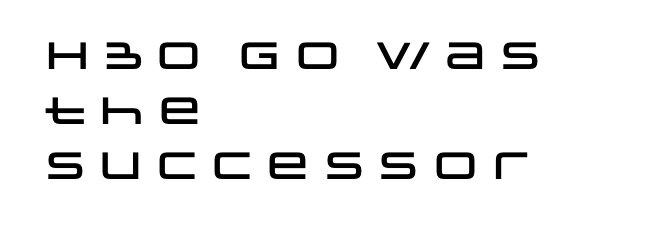
Q: Is the text italic (slanted)? A: No, it is upright.
Q: Is the typeface a serif or a sans-serif typeface? A: Sans-serif.
Q: Is the text underlined? A: No.
Q: How is the paragraph aligned? A: Left-aligned.
Q: Is the spacing between letters normal or unusually wide? A: Normal.
Q: Is the spacing between lines tight, normal or loose? A: Normal.
Q: Width (condensed, normal, or wide)? A: Wide.
Q: Stroke contrast? A: Low.
Q: x-height? A: Large.
Q: Monospaced? A: No.
